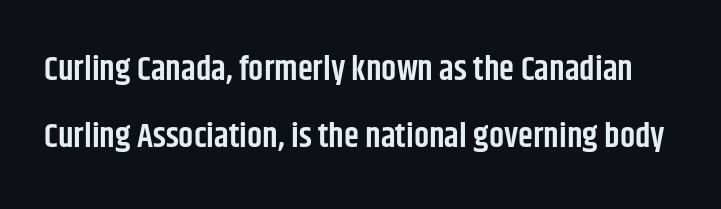
Q: Is the text bold? A: Semi-bold.
Q: Is the text italic (slanted)? A: No, it is upright.
Q: Is the typeface a serif or a sans-serif typeface? A: Sans-serif.
Q: Is the text underlined? A: No.
Q: Is the spacing between letters normal or unusually wide? A: Normal.
Q: Is the spacing between lines tight, normal or loose? A: Loose.
Q: Width (condensed, normal, or wide)? A: Condensed.
Q: Stroke contrast? A: Low.
Q: x-height? A: Large.
Q: Monospaced? A: No.
